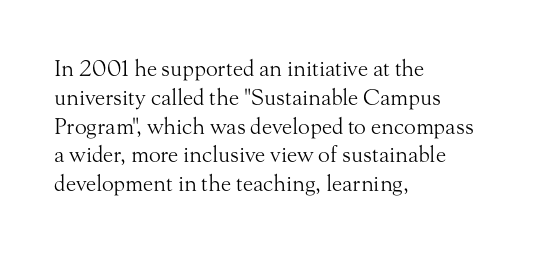
No extra ink here — the face is not bold. The ragged edge is on the right, which tells us the setting is flush left. Decoration check: the copy has no underline. Between one letter and the next there's only the usual sliver of space. No italicization has been applied; the sample stays upright. Successive baselines arrive at the customary interval.
